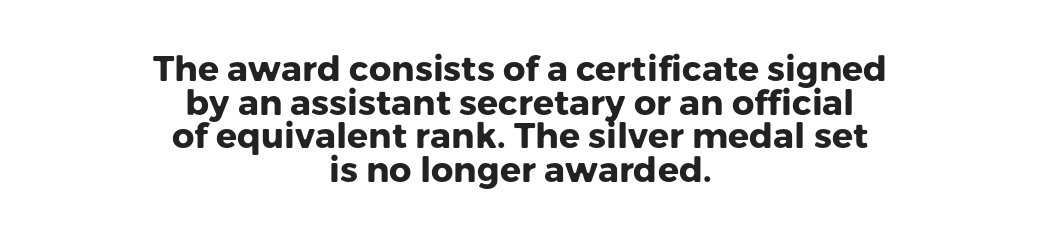
Q: Is the text bold? A: Yes.
Q: Is the text italic (slanted)? A: No, it is upright.
Q: Is the typeface a serif or a sans-serif typeface? A: Sans-serif.
Q: Is the text underlined? A: No.
Q: How is the paragraph aligned? A: Centered.
Q: Is the spacing between letters normal or unusually wide? A: Normal.
Q: Is the spacing between lines tight, normal or loose? A: Tight.
Q: Width (condensed, normal, or wide)? A: Normal.
Q: Stroke contrast? A: Low.
Q: x-height? A: Medium.
Q: Monospaced? A: No.
